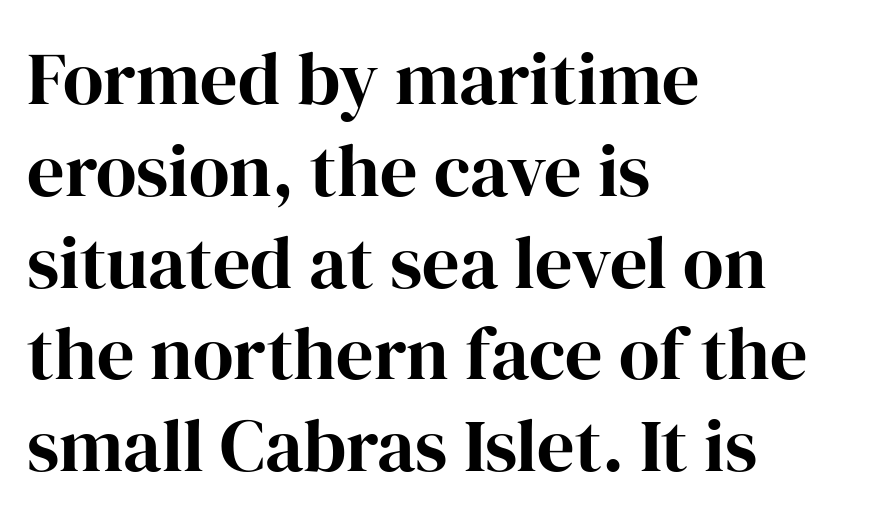
Ascenders rise straight up at ninety degrees. Standard letterfit; no display-style spreading of the glyphs. Visually the block forms a straight wall on the left and a jagged coastline on the right. Has an underline been added? It has not.
